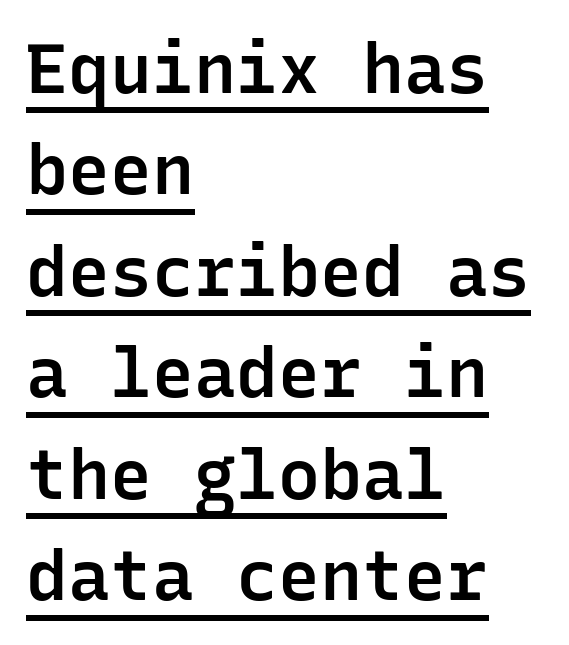
The image shows 70 px semibold sans-serif type, upright, monospaced; set left-aligned, normal line spacing (1.45x), normal letter spacing, underlined; low stroke contrast and a medium x-height.
